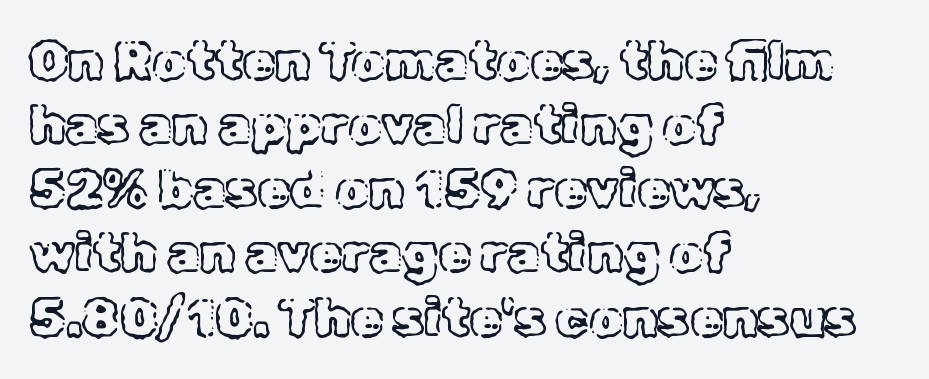
A student would call this left alignment; a typographer would say flush left, rag right. Characters follow at the spacing the type designer built in. The specimen omits any rule beneath the text block's lines. Quick note: not italic, upright.
